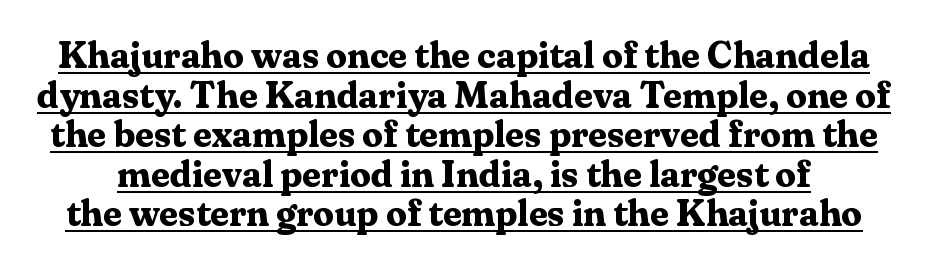
{"serif": "yes", "italic": "no", "bold": "yes", "weight": "bold", "width": "normal", "stroke_contrast": "medium", "x_height": "medium", "monospaced": "no", "underline": "yes", "line_spacing": "tight", "line_spacing_ratio": 1.07, "letter_spacing": "normal", "letter_spacing_em": 0.0, "glyph_px": 37}
